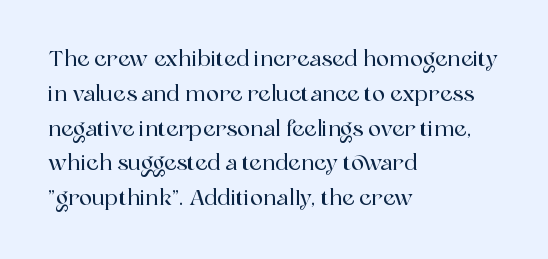
The letters stand straight up with perfectly vertical stems. The strip under each line holds only bare page. Each new line begins a customary step beneath the previous one. Inter-character spacing is left at the font's built-in metrics. The paragraph shown leans on its left margin.
